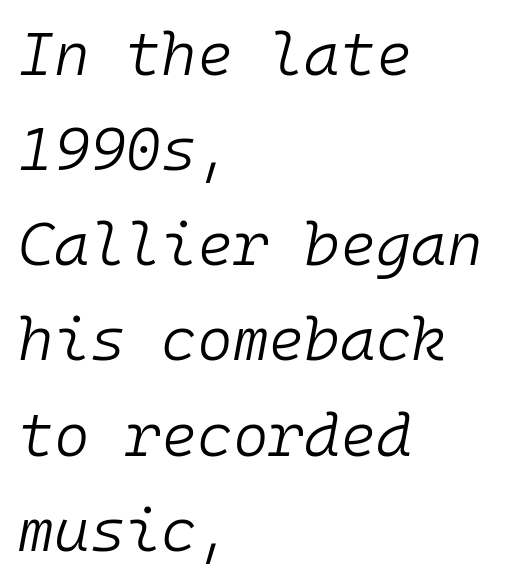
Q: Is the text bold? A: No.
Q: Is the text italic (slanted)? A: Yes, it leans right by about 10 degrees.
Q: Is the text underlined? A: No.
Q: How is the paragraph aligned? A: Left-aligned.
Q: Is the spacing between letters normal or unusually wide? A: Normal.
Q: Is the spacing between lines tight, normal or loose? A: Normal.
Q: Width (condensed, normal, or wide)? A: Normal.
Q: Stroke contrast? A: Low.
Q: x-height? A: Medium.
Q: Monospaced? A: Yes.
